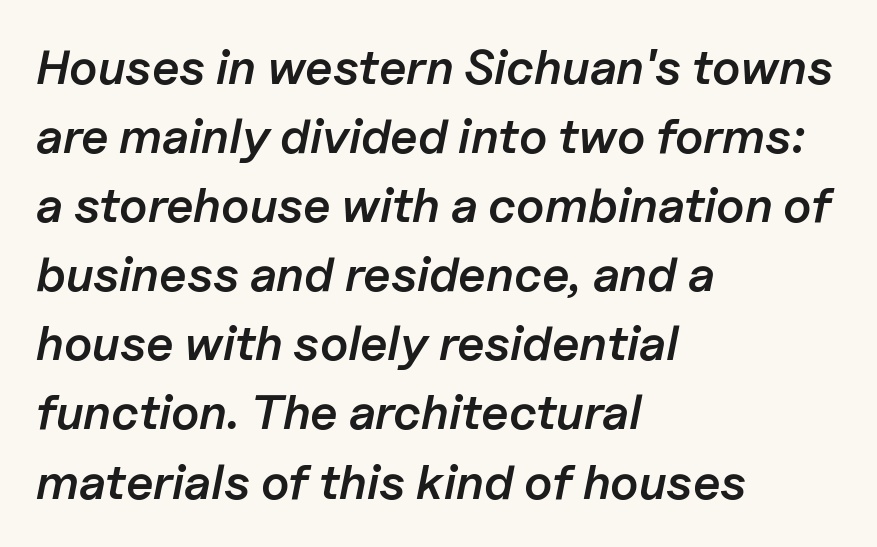
Honestly, the letter spacing is just normal — you wouldn't notice it. Think of a printed novel: that variable character pitch is what you see here. Line beginnings align vertically; line endings do not. Caption: semibold face, moderately heavy strokes.
